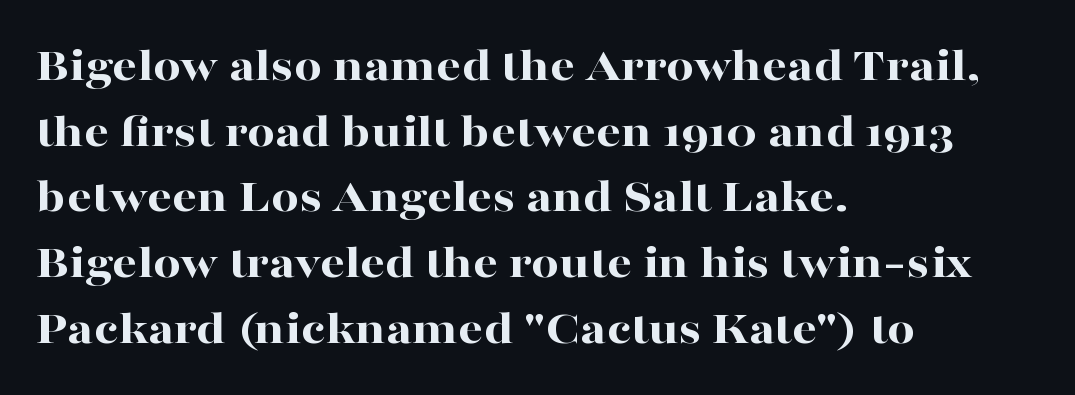
Q: Is the text bold? A: Yes.
Q: Is the text italic (slanted)? A: No, it is upright.
Q: Is the typeface a serif or a sans-serif typeface? A: Serif.
Q: Is the text underlined? A: No.
Q: How is the paragraph aligned? A: Left-aligned.
Q: Is the spacing between letters normal or unusually wide? A: Normal.
Q: Is the spacing between lines tight, normal or loose? A: Normal.
Q: Width (condensed, normal, or wide)? A: Wide.
Q: Stroke contrast? A: High.
Q: x-height? A: Medium.
Q: Monospaced? A: No.
